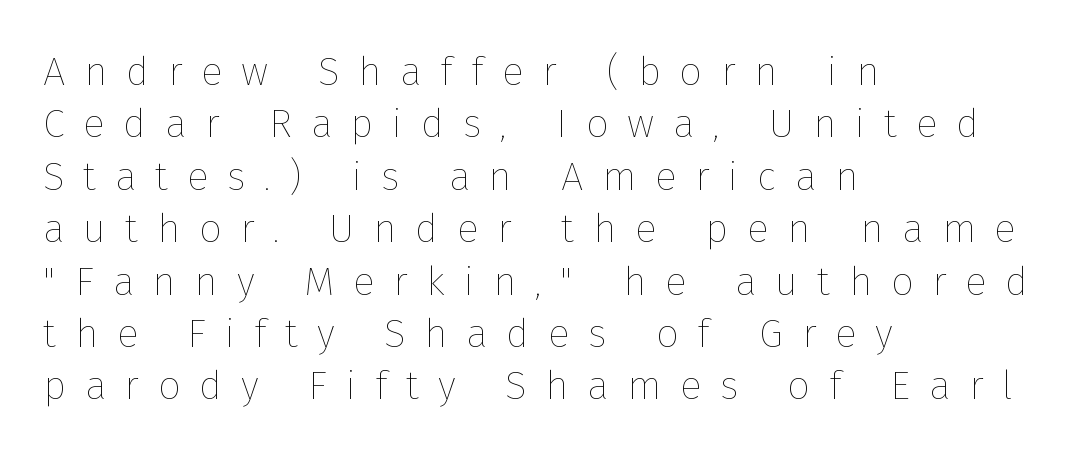
Q: Is the text bold? A: No.
Q: Is the text italic (slanted)? A: No, it is upright.
Q: Is the text underlined? A: No.
Q: How is the paragraph aligned? A: Left-aligned.
Q: Is the spacing between letters normal or unusually wide? A: Unusually wide.
Q: Is the spacing between lines tight, normal or loose? A: Normal.
Q: Width (condensed, normal, or wide)? A: Normal.
Q: Stroke contrast? A: Low.
Q: x-height? A: Medium.
Q: Monospaced? A: No.
